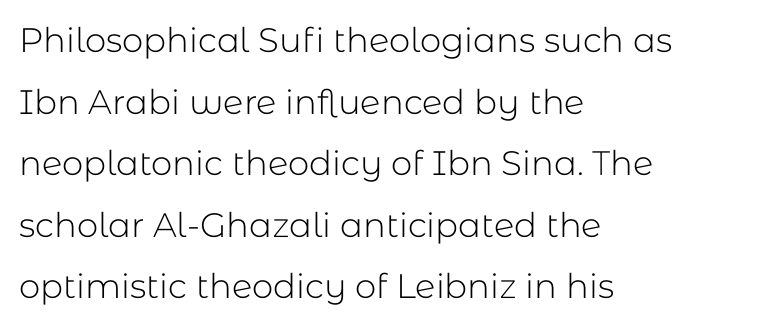
Q: Is the text bold? A: No.
Q: Is the text italic (slanted)? A: No, it is upright.
Q: Is the typeface a serif or a sans-serif typeface? A: Sans-serif.
Q: Is the text underlined? A: No.
Q: How is the paragraph aligned? A: Left-aligned.
Q: Is the spacing between letters normal or unusually wide? A: Normal.
Q: Width (condensed, normal, or wide)? A: Normal.
Q: Stroke contrast? A: Low.
Q: x-height? A: Medium.
Q: Monospaced? A: No.
